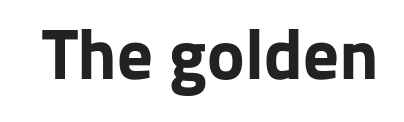
Q: Is the text bold? A: Yes.
Q: Is the text italic (slanted)? A: No, it is upright.
Q: Is the typeface a serif or a sans-serif typeface? A: Sans-serif.
Q: Is the text underlined? A: No.
Q: Is the spacing between letters normal or unusually wide? A: Normal.
Q: Width (condensed, normal, or wide)? A: Normal.
Q: Stroke contrast? A: Low.
Q: x-height? A: Medium.
Q: Monospaced? A: No.
